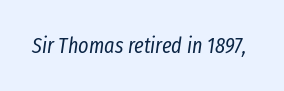
{"italic": "yes", "lean": "right", "slant_degrees": 8, "bold": "no", "underline": "no", "letter_spacing": "normal", "letter_spacing_em": 0.0, "glyph_px": 22}
